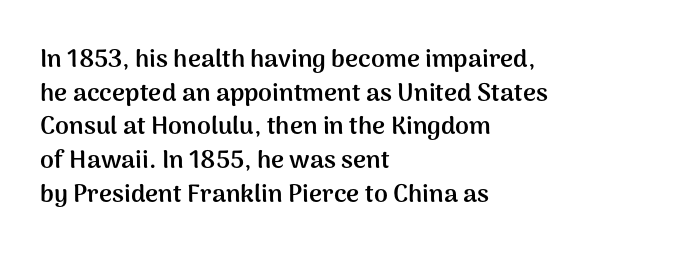
Q: Is the text bold? A: Yes.
Q: Is the text italic (slanted)? A: No, it is upright.
Q: Is the text underlined? A: No.
Q: How is the paragraph aligned? A: Left-aligned.
Q: Is the spacing between letters normal or unusually wide? A: Normal.
Q: Is the spacing between lines tight, normal or loose? A: Normal.
